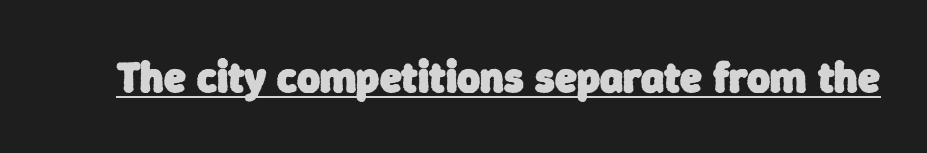
{"serif": "no", "bold": "yes", "weight": "heavy", "width": "normal", "stroke_contrast": "low", "x_height": "medium", "monospaced": "no", "underline": "yes", "letter_spacing": "normal", "letter_spacing_em": 0.0, "glyph_px": 44}
